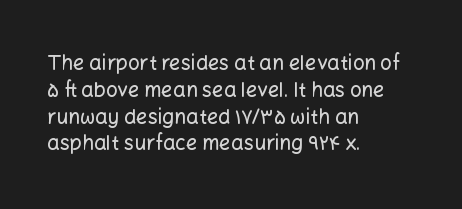
Q: Is the text italic (slanted)? A: No, it is upright.
Q: Is the text underlined? A: No.
Q: How is the paragraph aligned? A: Left-aligned.
Q: Is the spacing between letters normal or unusually wide? A: Normal.
Q: Is the spacing between lines tight, normal or loose? A: Normal.
